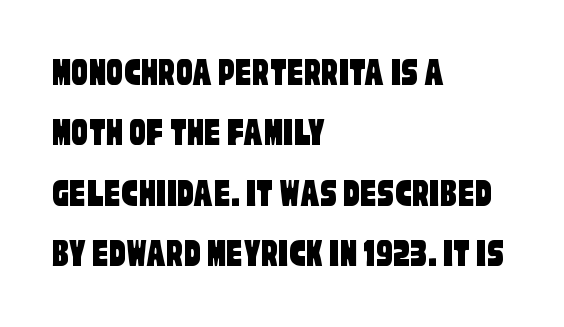
{"serif": "no", "width": "condensed", "stroke_contrast": "low", "x_height": "large", "monospaced": "no", "underline": "no", "align": "left", "line_spacing": "normal", "line_spacing_ratio": 1.47, "letter_spacing": "normal", "letter_spacing_em": 0.0, "glyph_px": 41}
